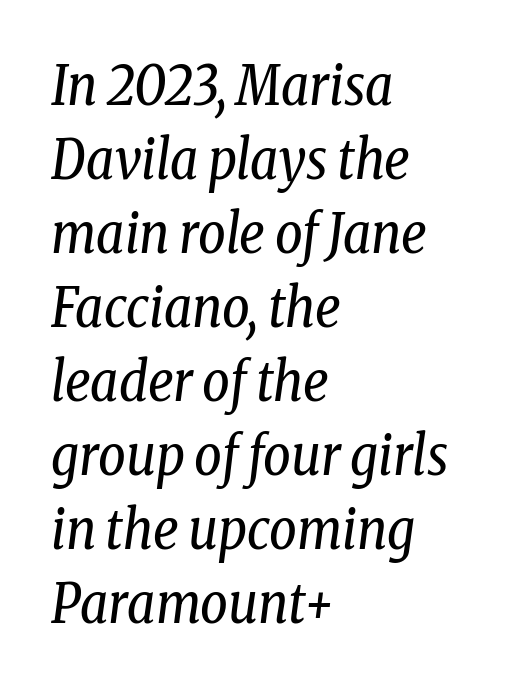
Tracking value appears to be zero — textbook default spacing. Regarding leading, the lines here are spaced in the standard way. The glyphs look as if they've been sheared to an angle. Horizontal alignment here is leftward, the default for most running prose.
